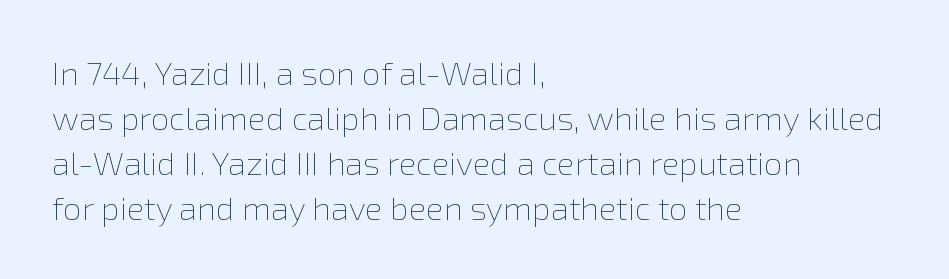
{"italic": "no", "bold": "no", "weight": "thin", "width": "normal", "x_height": "medium", "monospaced": "no", "underline": "no", "align": "left", "line_spacing": "normal", "line_spacing_ratio": 1.36, "letter_spacing": "normal", "letter_spacing_em": 0.0, "glyph_px": 33}
